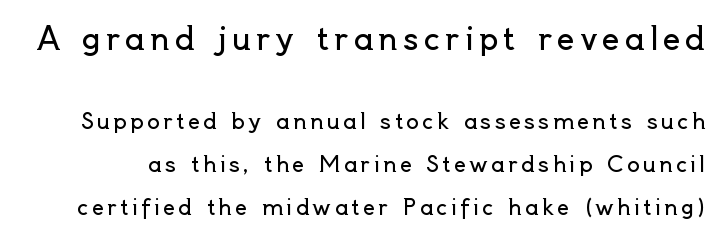
Q: Is the text bold? A: No.
Q: Is the text italic (slanted)? A: No, it is upright.
Q: Is the typeface a serif or a sans-serif typeface? A: Sans-serif.
Q: Is the text underlined? A: No.
Q: Is the spacing between lines tight, normal or loose? A: Loose.
Q: Which block of text is set in a larger size, the first (top) or the second (bottom)? A: The first (top) one.
Q: Width (condensed, normal, or wide)? A: Normal.
Q: x-height? A: Small.
Q: Monospaced? A: No.
